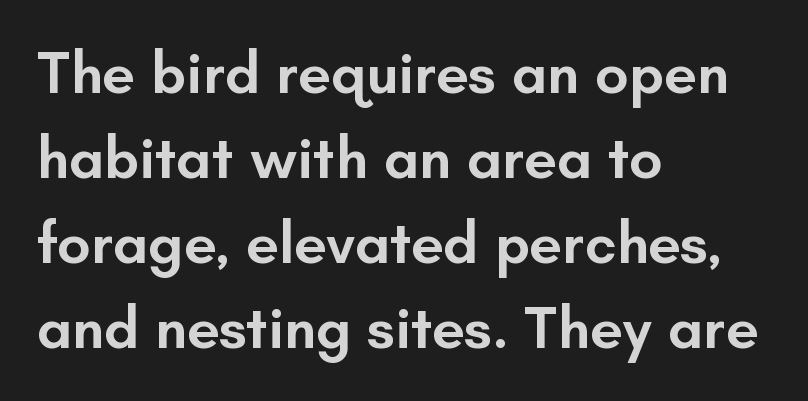
The image shows 59 px semibold sans-serif type, upright; set left-aligned, normal line spacing (1.44x), normal letter spacing, not underlined; low stroke contrast and a small x-height.
